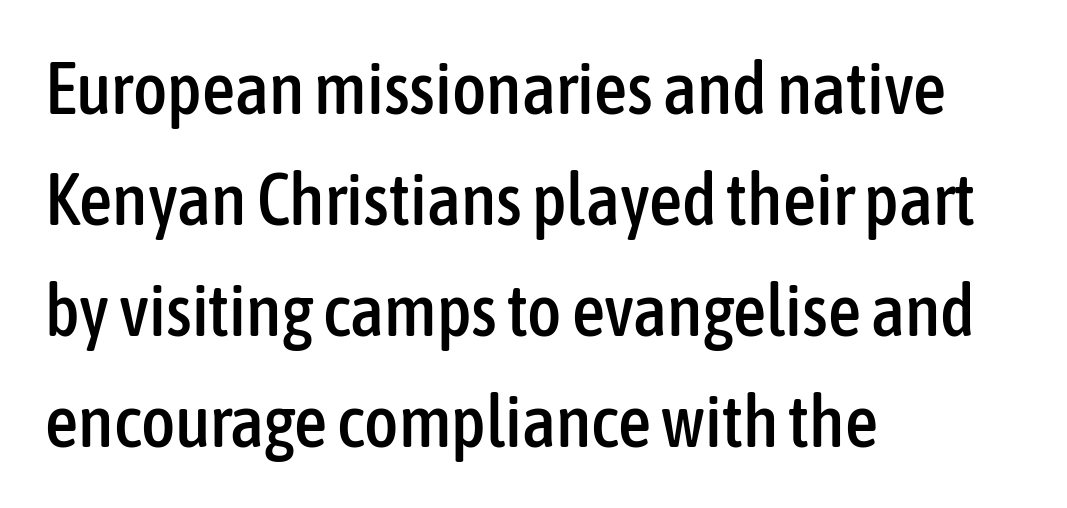
Italic? Not at all — the glyphs are vertical. A student would call this left alignment; a typographer would say flush left, rag right. The type family on display is of the sans-serif kind. The passage shown is typed in a proportional face where columns would drift.
